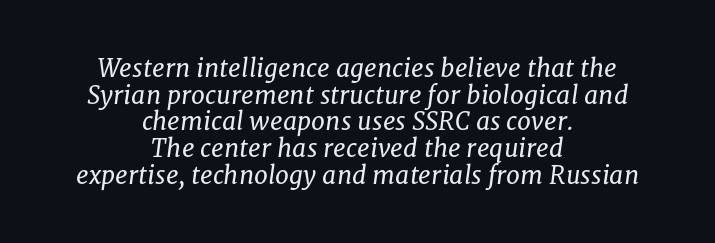
The lines are quadded center. Caption: face not bold, strokes unweighted. The face used here is rendered with its standard letterfit. The glyphs are unaccompanied by any horizontal stroke below them.
